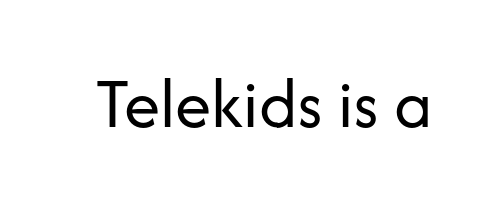
The image shows 73 px regular-weight sans-serif type, upright; set normal letter spacing, not underlined; low stroke contrast and a medium x-height.
